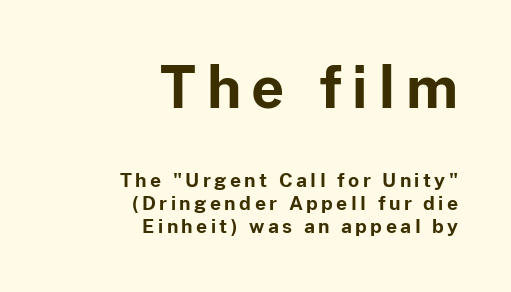
{"serif": "no", "italic": "no", "bold": "yes", "weight": "bold", "width": "normal", "stroke_contrast": "low", "x_height": "medium", "monospaced": "no", "underline": "no", "align": "right", "line_spacing_ratio": 1.22, "larger_block": "first", "size_ratio": 3.0, "glyph_px": 57}
